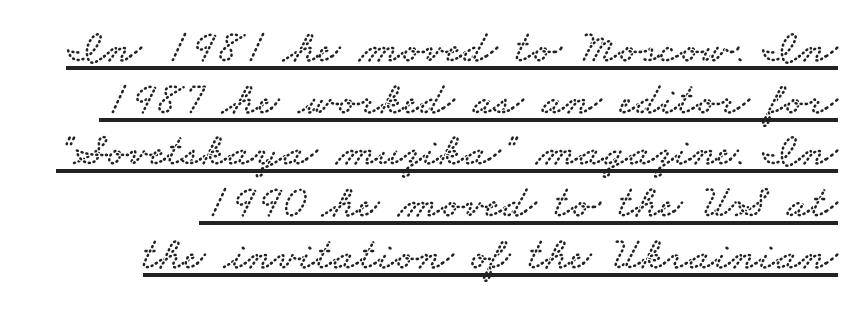
A typesetter would call this proportional, since set widths differ per character. The face used here appears with an underline applied. The gaps between neighbouring characters are ordinary and unremarkable. The type family on display is of the serif kind. Vertical spacing — tight.
